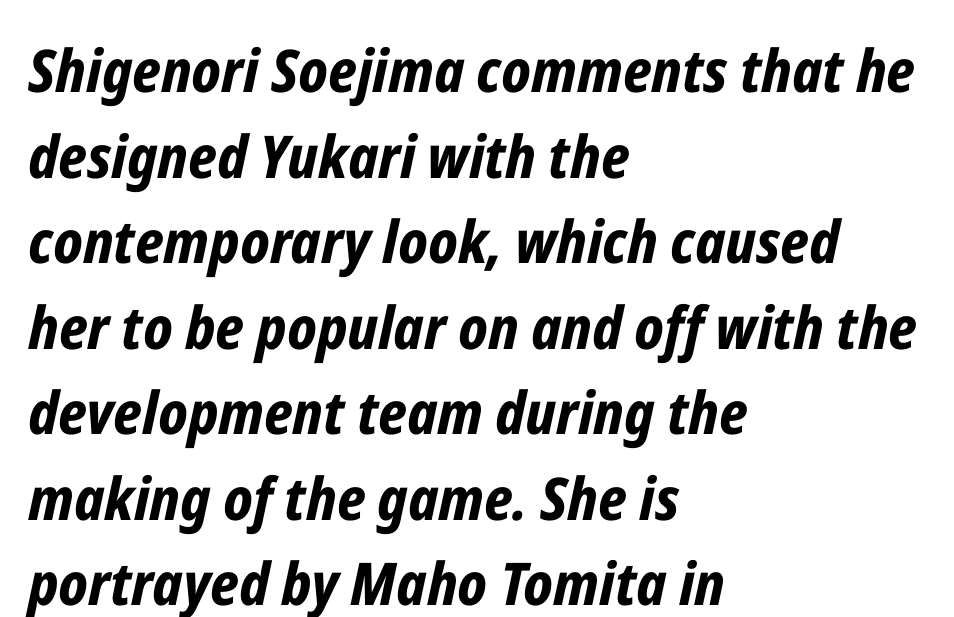
Does the copy run flush right? No — it runs flush left. The space directly below the letters is spotless. An italicized treatment has been applied to the whole sample. Typesetter's note: full bold, strokes at maximum text heaviness.
